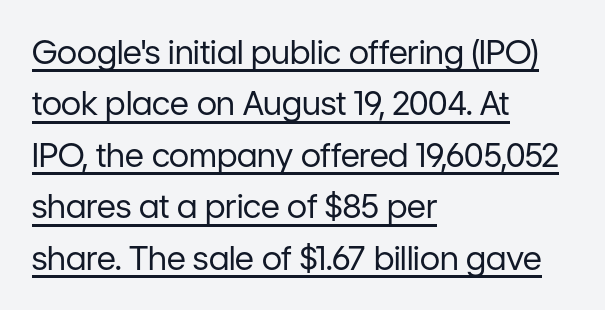
Q: Is the text bold? A: No.
Q: Is the text italic (slanted)? A: No, it is upright.
Q: Is the typeface a serif or a sans-serif typeface? A: Sans-serif.
Q: Is the text underlined? A: Yes.
Q: How is the paragraph aligned? A: Left-aligned.
Q: Is the spacing between letters normal or unusually wide? A: Normal.
Q: Is the spacing between lines tight, normal or loose? A: Normal.
Q: Width (condensed, normal, or wide)? A: Normal.
Q: Stroke contrast? A: Low.
Q: x-height? A: Medium.
Q: Monospaced? A: No.
